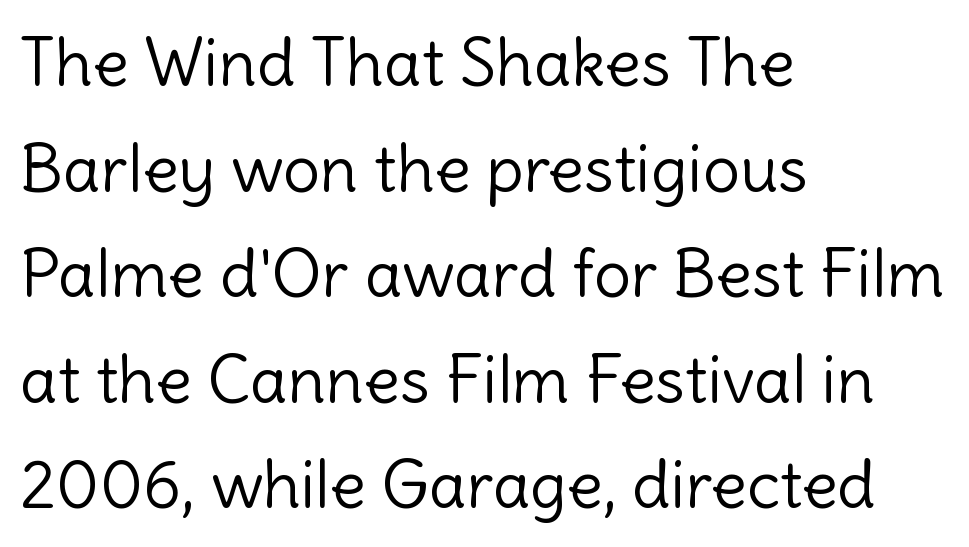
Q: Is the text bold? A: No.
Q: Is the text italic (slanted)? A: No, it is upright.
Q: Is the typeface a serif or a sans-serif typeface? A: Sans-serif.
Q: Is the text underlined? A: No.
Q: How is the paragraph aligned? A: Left-aligned.
Q: Is the spacing between letters normal or unusually wide? A: Normal.
Q: Is the spacing between lines tight, normal or loose? A: Normal.
Q: Width (condensed, normal, or wide)? A: Normal.
Q: x-height? A: Medium.
Q: Monospaced? A: No.
